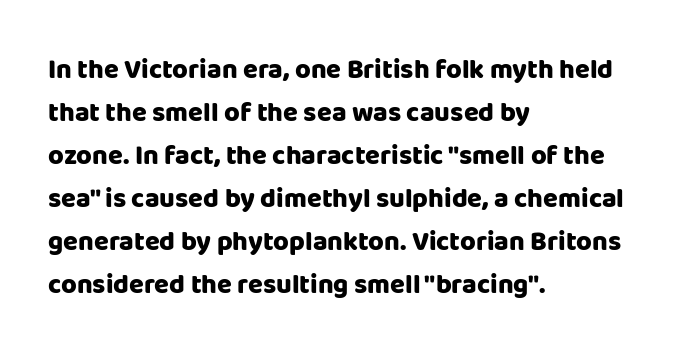
The image shows 27 px bold type, upright; set left-aligned, normal line spacing (1.59x), normal letter spacing, not underlined.
